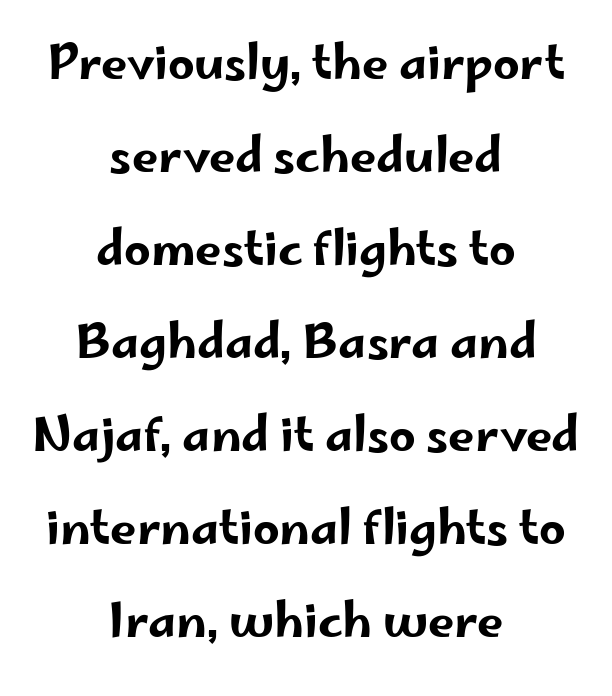
Q: Is the text italic (slanted)? A: No, it is upright.
Q: Is the typeface a serif or a sans-serif typeface? A: Sans-serif.
Q: Is the text underlined? A: No.
Q: How is the paragraph aligned? A: Centered.
Q: Is the spacing between letters normal or unusually wide? A: Normal.
Q: Is the spacing between lines tight, normal or loose? A: Loose.
Q: Width (condensed, normal, or wide)? A: Wide.
Q: Stroke contrast? A: Low.
Q: x-height? A: Small.
Q: Monospaced? A: No.
